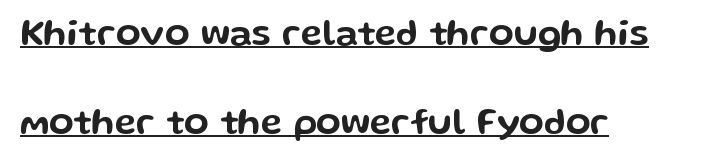
{"serif": "no", "italic": "no", "width": "wide", "stroke_contrast": "low", "x_height": "medium", "monospaced": "no", "underline": "yes", "align": "left", "line_spacing": "loose", "line_spacing_ratio": 2.46, "letter_spacing": "normal", "letter_spacing_em": 0.0, "glyph_px": 36}
